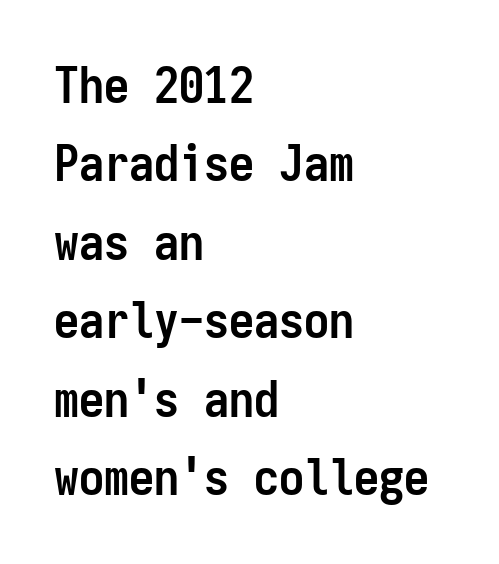
Q: Is the text bold? A: Yes.
Q: Is the text italic (slanted)? A: No, it is upright.
Q: Is the typeface a serif or a sans-serif typeface? A: Sans-serif.
Q: Is the text underlined? A: No.
Q: How is the paragraph aligned? A: Left-aligned.
Q: Is the spacing between letters normal or unusually wide? A: Normal.
Q: Is the spacing between lines tight, normal or loose? A: Normal.
Q: Width (condensed, normal, or wide)? A: Condensed.
Q: Stroke contrast? A: Low.
Q: x-height? A: Medium.
Q: Monospaced? A: Yes.
